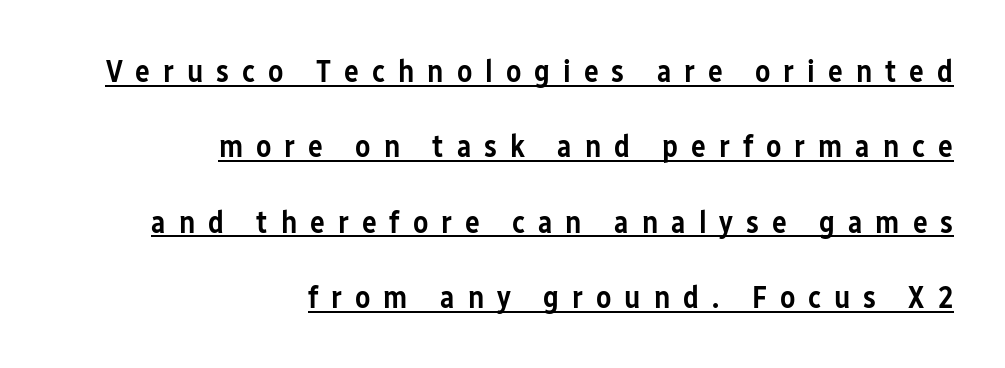
It's the straight-up-and-down kind of type. Honestly, the underline is the first thing you notice here. The passage is arranged like a letterhead date or caption credit — flush right. Each glyph is drawn with semibold strokes, heavier than normal yet not fully bold. Students, observe: this is what heavily led, spacious text looks like.
